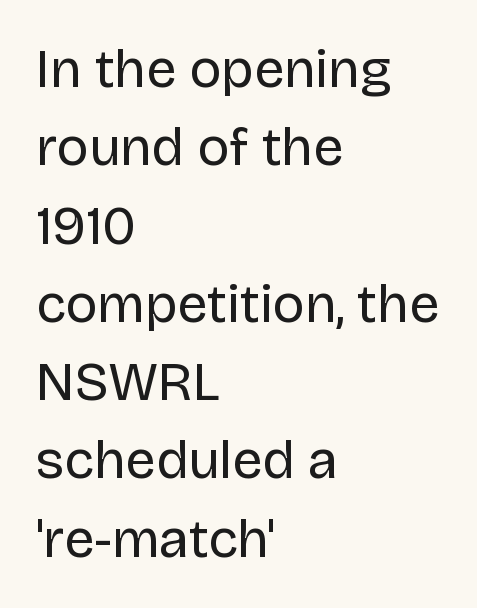
The image shows 54 px regular-weight sans-serif type, upright; set left-aligned, normal line spacing (1.45x), normal letter spacing, not underlined; low stroke contrast and a large x-height.
